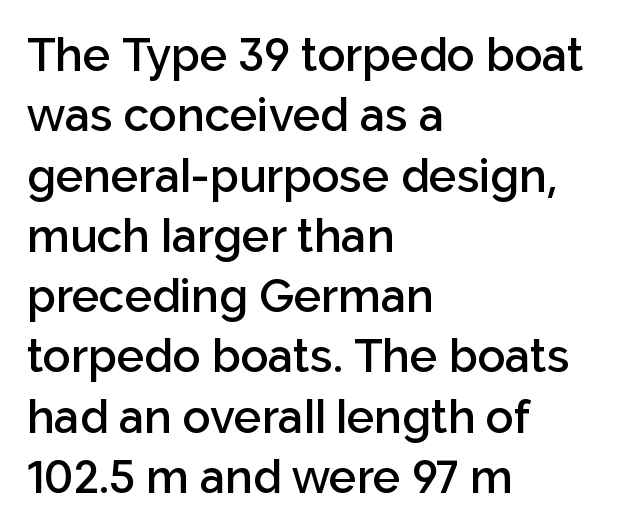
The image shows 46 px semibold sans-serif type, upright; set left-aligned, normal line spacing (1.31x), normal letter spacing, not underlined; low stroke contrast and a medium x-height.
